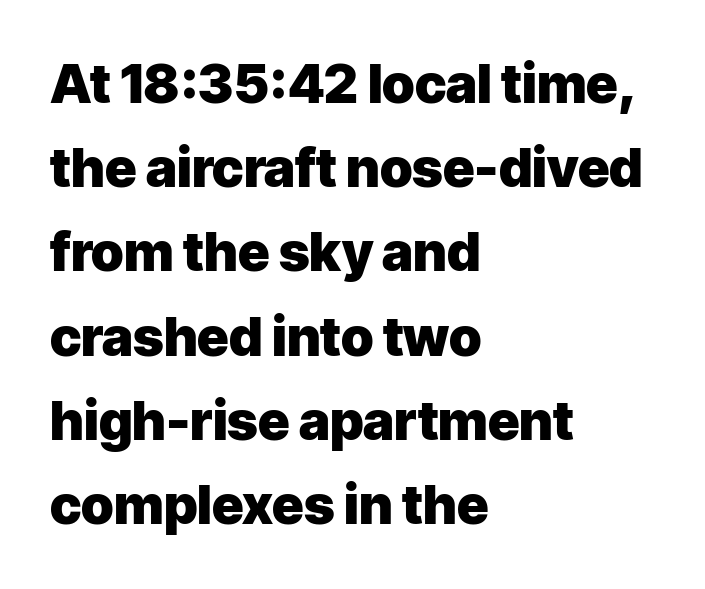
The image shows 54 px heavy sans-serif type, upright; set left-aligned, normal line spacing (1.56x), normal letter spacing, not underlined; low stroke contrast and a medium x-height.
